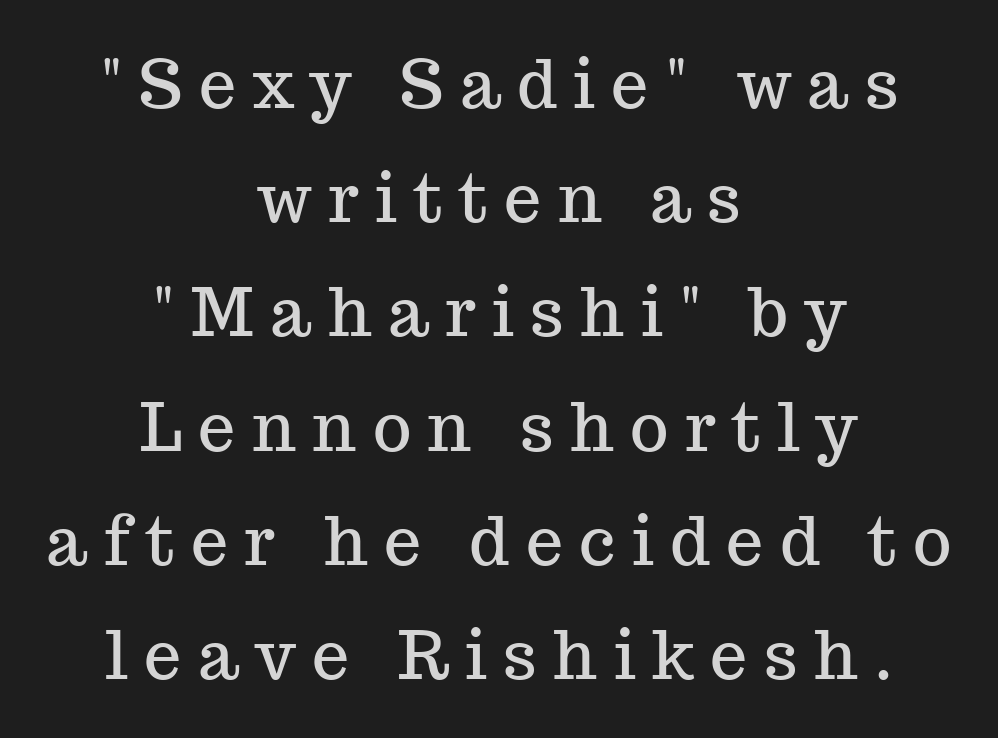
{"serif": "yes", "italic": "no", "width": "normal", "stroke_contrast": "medium", "x_height": "medium", "monospaced": "no", "underline": "no", "align": "center", "line_spacing_ratio": 1.73, "letter_spacing": "wide", "letter_spacing_em": 0.25, "glyph_px": 66}
